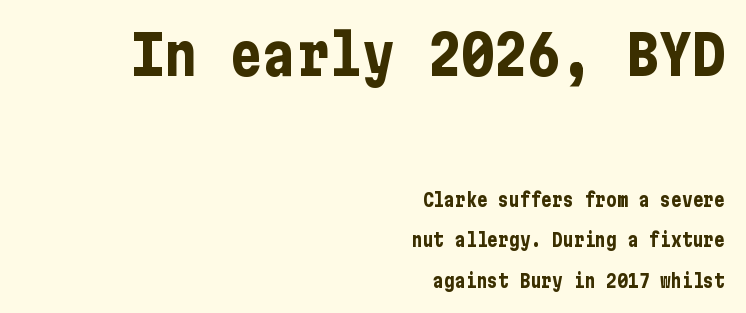
The image shows 55 px bold, condensed sans-serif type, upright; set right-aligned, loose line spacing (2.25x), normal letter spacing, not underlined; the first (top) block is 3.06x larger; low stroke contrast and a medium x-height.
